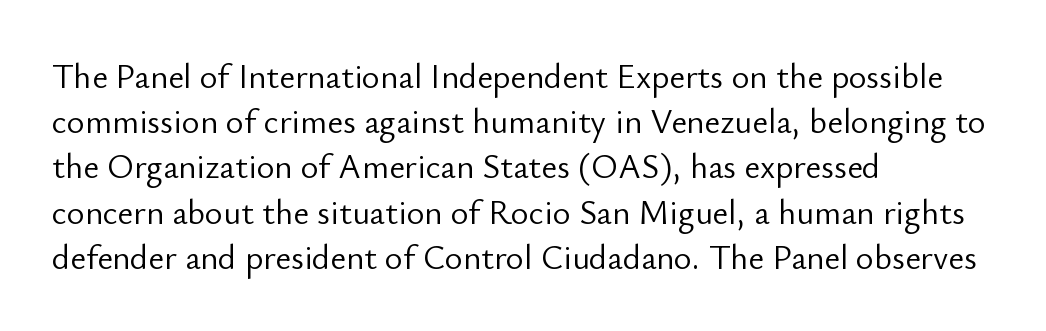
Q: Is the text bold? A: No.
Q: Is the text italic (slanted)? A: No, it is upright.
Q: Is the typeface a serif or a sans-serif typeface? A: Sans-serif.
Q: Is the text underlined? A: No.
Q: How is the paragraph aligned? A: Left-aligned.
Q: Is the spacing between letters normal or unusually wide? A: Normal.
Q: Is the spacing between lines tight, normal or loose? A: Normal.
Q: Width (condensed, normal, or wide)? A: Normal.
Q: Stroke contrast? A: Low.
Q: x-height? A: Small.
Q: Monospaced? A: No.
